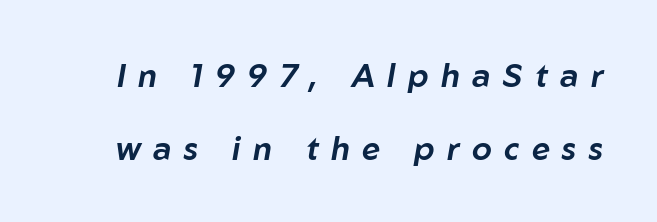
Loosely led — the rows are spread out. The strip under each line holds only bare page. The face used here is proportionally spaced, like ordinary book or web type. Tracking value appears strongly positive — letters spread wide. The font's italic variant was chosen for this text.
